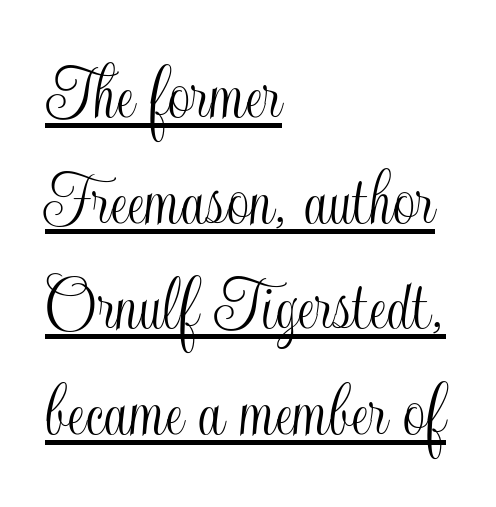
The image shows 80 px condensed type; set left-aligned, normal line spacing (1.32x), normal letter spacing, underlined; a small x-height.
